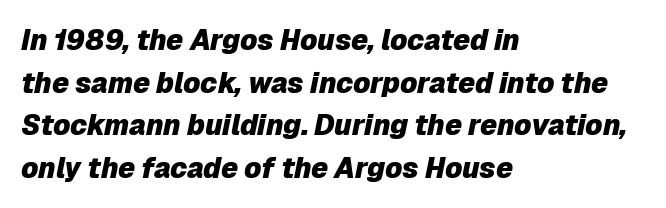
One glance says typical: line gaps are just what's usual. The glyphs look as if they've been sheared to an angle. The rendering uses natural spacing where letterforms have individual widths. Lines of text with bare space underneath.
